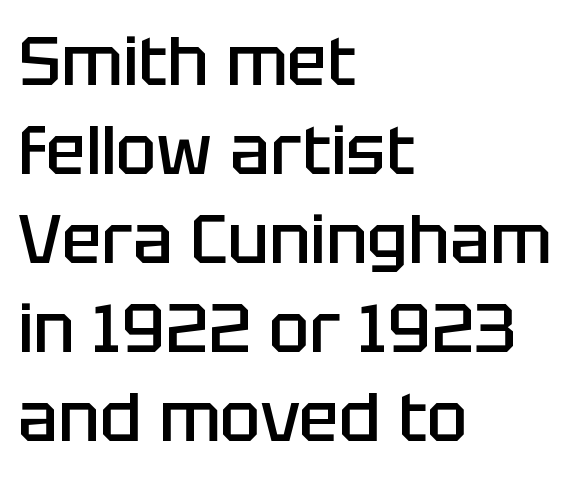
As a designer I'd log this as weight 600, semibold. This is the regular roman posture of the typeface. The lines in this sample share a left origin and differ only in where they stop. Nobody touched the tracking dial on this one. Font category for this specimen: sans-serif. The block of text has a typical density, with ordinary space between rows.
